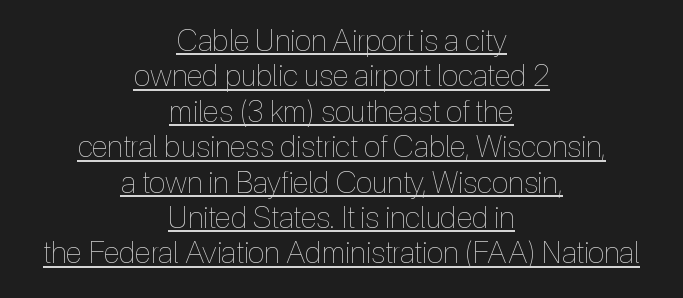
Q: Is the text bold? A: No.
Q: Is the text italic (slanted)? A: No, it is upright.
Q: Is the text underlined? A: Yes.
Q: How is the paragraph aligned? A: Centered.
Q: Is the spacing between letters normal or unusually wide? A: Normal.
Q: Width (condensed, normal, or wide)? A: Condensed.
Q: x-height? A: Medium.
Q: Monospaced? A: No.
